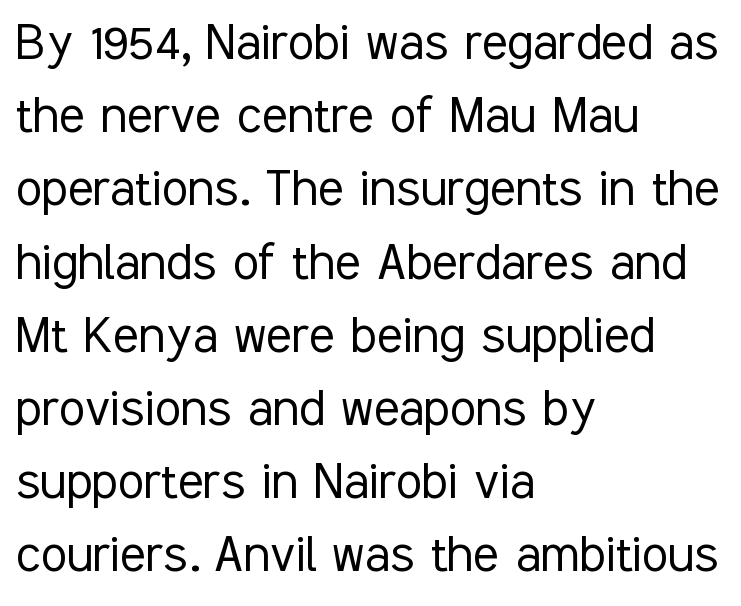
A sans-serif font was chosen for this passage. Every character sits straight up, as roman type does. One-word summary of the alignment: left. The weight tops out at a normal text grade.
